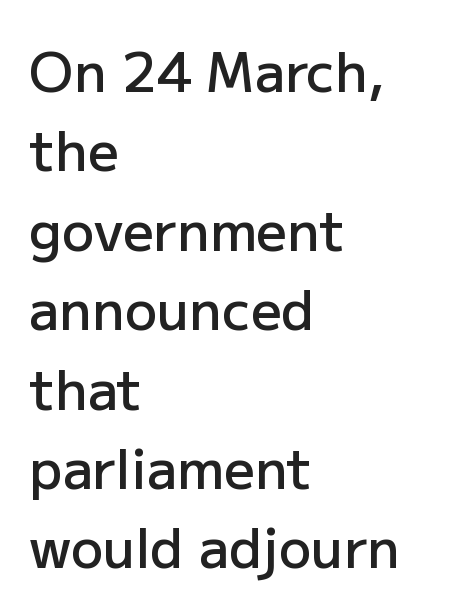
{"serif": "no", "italic": "no", "bold": "semi", "weight": "semibold", "width": "normal", "stroke_contrast": "low", "x_height": "medium", "monospaced": "no", "underline": "no", "align": "left", "line_spacing": "normal", "line_spacing_ratio": 1.47, "letter_spacing": "normal", "letter_spacing_em": 0.0, "glyph_px": 54}
